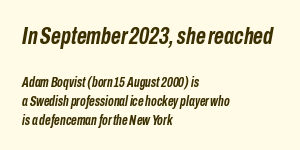
Q: Is the text bold? A: Yes.
Q: Is the text italic (slanted)? A: Yes, it leans right by about 10 degrees.
Q: Is the text underlined? A: No.
Q: How is the paragraph aligned? A: Left-aligned.
Q: Is the spacing between letters normal or unusually wide? A: Normal.
Q: Is the spacing between lines tight, normal or loose? A: Normal.
Q: Which block of text is set in a larger size, the first (top) or the second (bottom)? A: The first (top) one.
